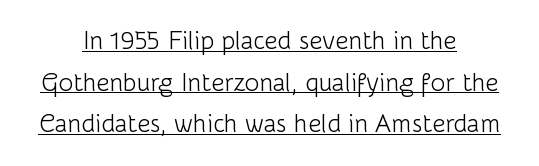
Q: Is the text bold? A: No.
Q: Is the text italic (slanted)? A: No, it is upright.
Q: Is the text underlined? A: Yes.
Q: How is the paragraph aligned? A: Centered.
Q: Is the spacing between letters normal or unusually wide? A: Normal.
Q: Is the spacing between lines tight, normal or loose? A: Normal.
